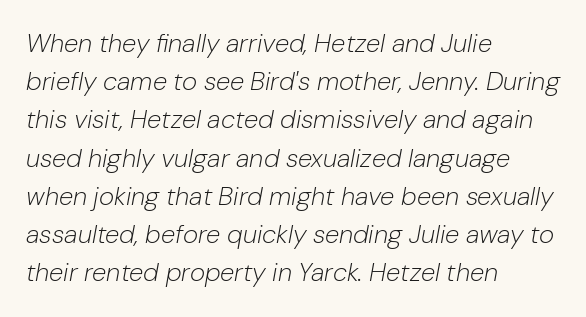
The face used here is rendered with its standard letterfit. Clear beneath every line of the passage. Quick note: interline space is typical. If you drew a ruler down the left edge, every line would touch it. No letter is thick-stroked: the sample isn't bold.
